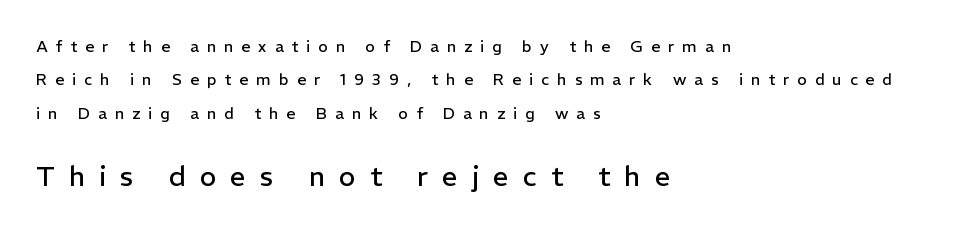
Q: Is the text bold? A: No.
Q: Is the text italic (slanted)? A: No, it is upright.
Q: Is the typeface a serif or a sans-serif typeface? A: Sans-serif.
Q: Is the text underlined? A: No.
Q: How is the paragraph aligned? A: Left-aligned.
Q: Is the spacing between letters normal or unusually wide? A: Unusually wide.
Q: Is the spacing between lines tight, normal or loose? A: Loose.
Q: Which block of text is set in a larger size, the first (top) or the second (bottom)? A: The second (bottom) one.
Q: Width (condensed, normal, or wide)? A: Normal.
Q: Stroke contrast? A: Low.
Q: x-height? A: Medium.
Q: Monospaced? A: No.
